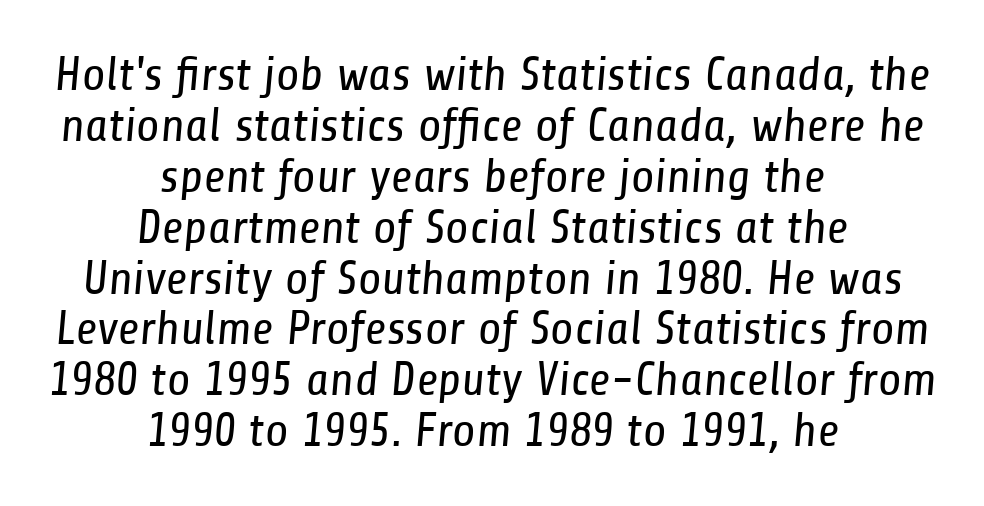
{"serif": "no", "bold": "no", "weight": "regular", "width": "condensed", "stroke_contrast": "low", "x_height": "medium", "monospaced": "no", "underline": "no", "align": "center", "line_spacing": "tight", "line_spacing_ratio": 1.06, "letter_spacing": "normal", "letter_spacing_em": 0.0, "glyph_px": 48}
